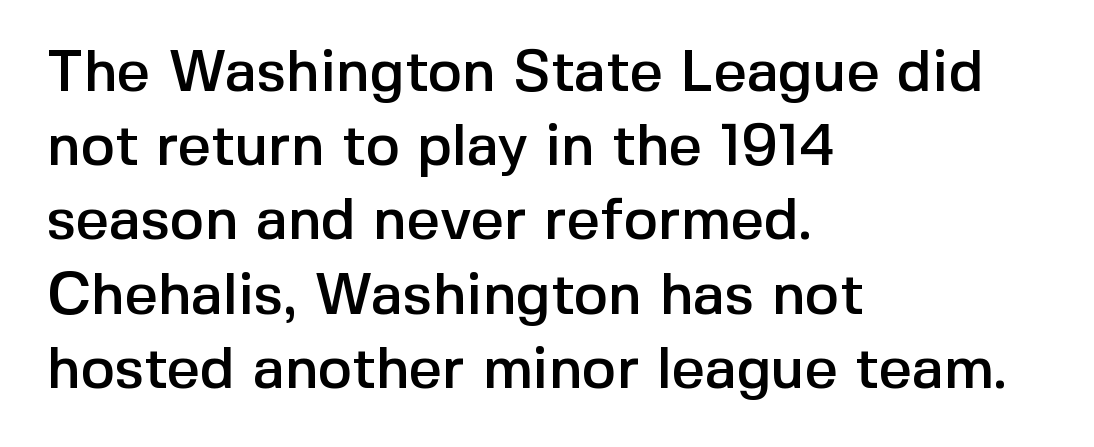
The image shows 58 px sans-serif type, upright; set left-aligned, normal line spacing (1.28x), normal letter spacing, not underlined; a medium x-height.
